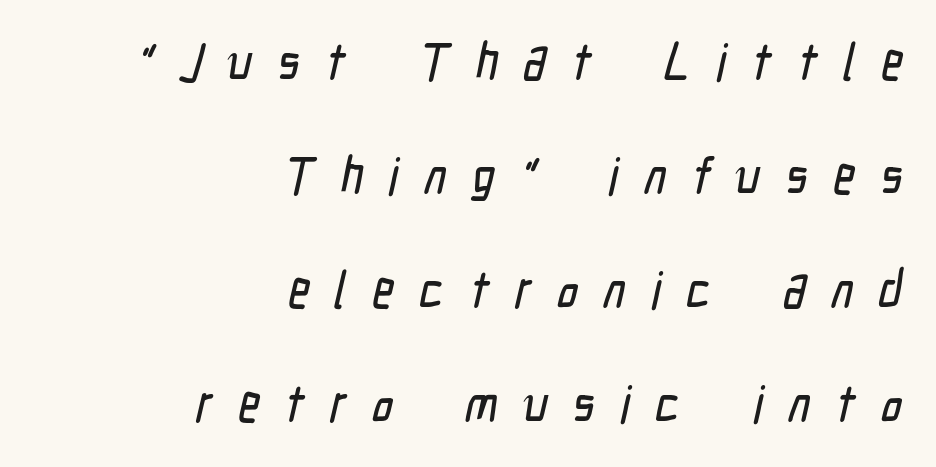
These lines are rendered in a variable-pitch font. Decoration check: the copy has no underline. In terms of letterform style, serifs are entirely absent. Short note: letters widely spaced. The rag falls on the left side of this text block. Each new line begins a long way beneath the previous one.
